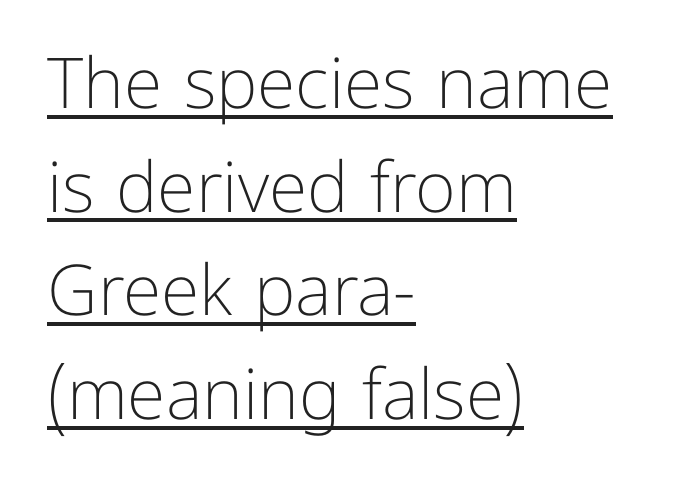
The image shows 70 px light sans-serif type, upright; set left-aligned, normal line spacing (1.48x), normal letter spacing, underlined; low stroke contrast and a medium x-height.
